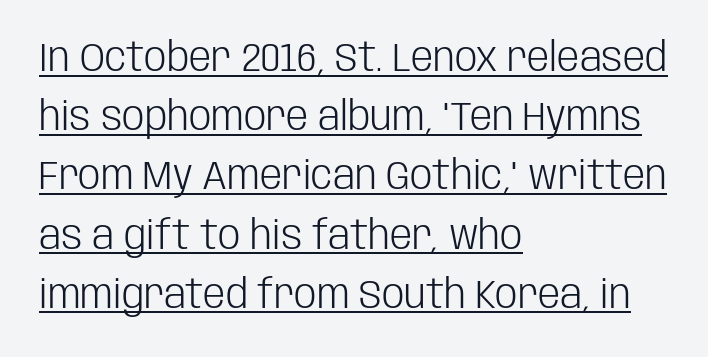
{"serif": "no", "italic": "no", "bold": "no", "weight": "light", "width": "condensed", "stroke_contrast": "low", "x_height": "large", "monospaced": "no", "underline": "yes", "align": "left", "line_spacing": "normal", "line_spacing_ratio": 1.48, "letter_spacing": "normal", "letter_spacing_em": 0.0, "glyph_px": 40}
